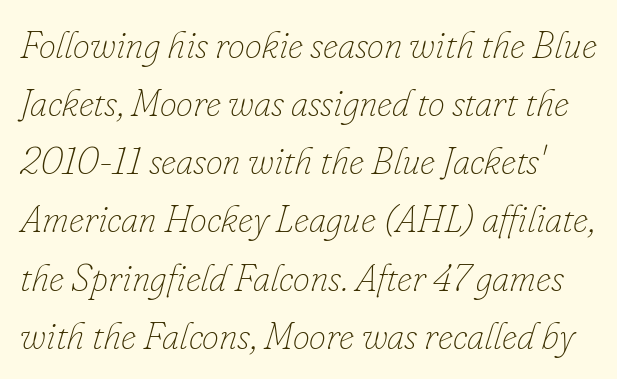
Nothing heavy about these letters — not bold at all. Decoration check: the copy has no underline. The tracking reads as untouched default to a designer's eye. Honestly, the row spacing looks completely unremarkable.
